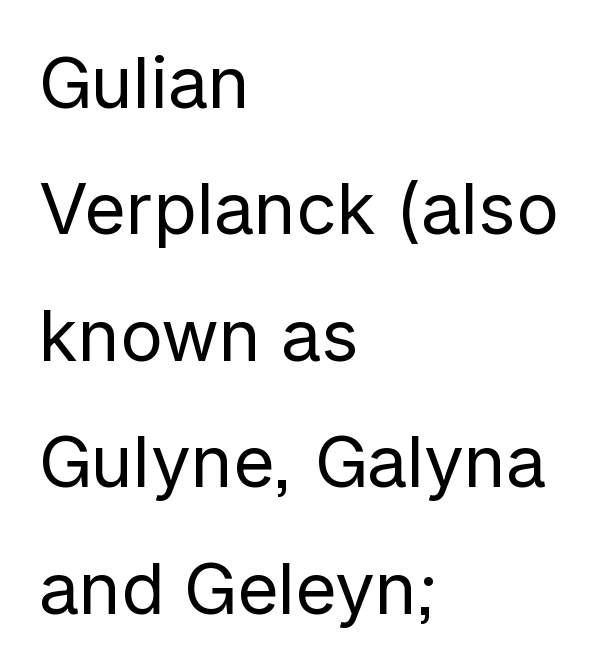
The image shows 71 px regular-weight sans-serif type, upright; set left-aligned, line spacing 1.78x, normal letter spacing, not underlined; low stroke contrast and a medium x-height.
